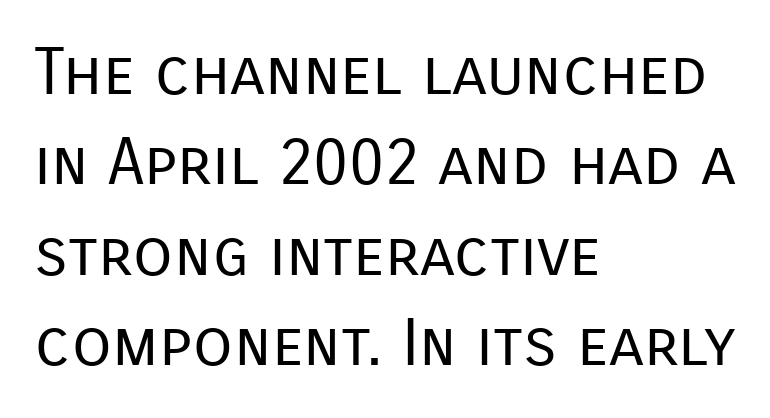
Is the type heavy? It reads as light-to-regular instead. The face used here is proportionally spaced, like ordinary book or web type. Posture: vertical. No feet cap the strokes, marking this as sans-serif type. The line texture is even and compact thanks to regular tracking. Nobody drew a line under any word here.
